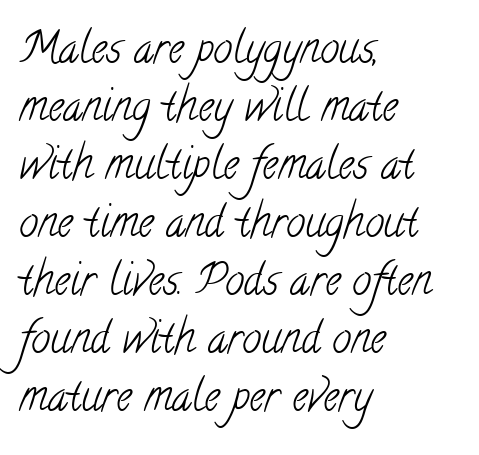
Is this a heavy cut? Hardly; it is regular or lighter. Characters follow at the spacing the type designer built in. The compositor pushed each line to the left boundary. Summary of vertical rhythm: regular, with standard interline spacing. Descenders are the only things crossing below the line.
